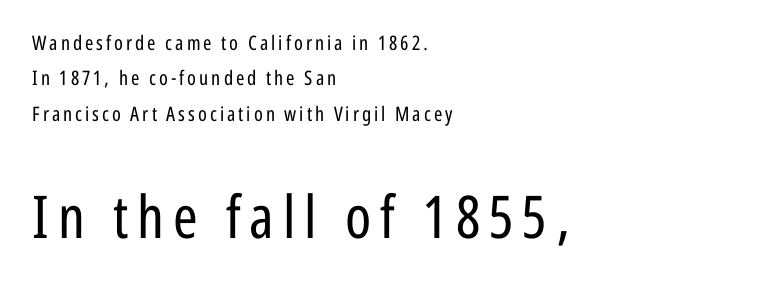
The image shows 59 px regular-weight, condensed sans-serif type, upright; set left-aligned, line spacing 1.77x, not underlined; the second (bottom) block is 2.95x larger; low stroke contrast and a medium x-height.
